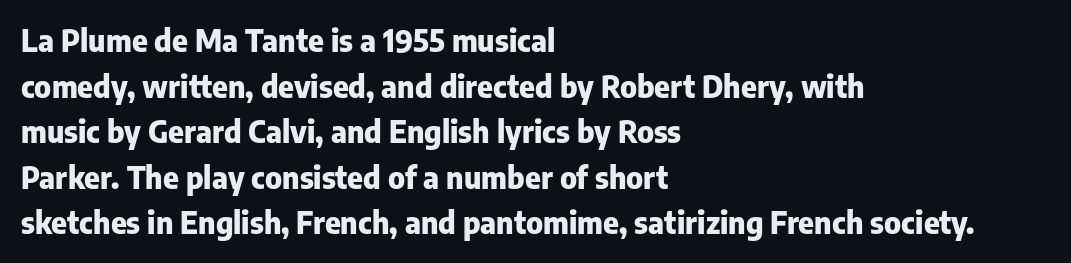
The image shows 30 px heavy sans-serif type, upright; set left-aligned, normal line spacing (1.52x), normal letter spacing, not underlined; low stroke contrast and a medium x-height.
